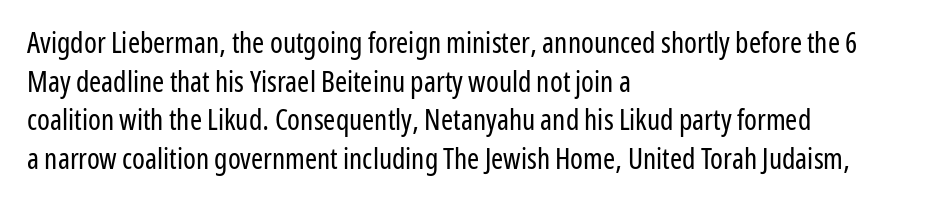
{"serif": "no", "italic": "no", "bold": "no", "weight": "regular", "width": "condensed", "stroke_contrast": "low", "x_height": "medium", "monospaced": "no", "underline": "no", "align": "left", "line_spacing": "normal", "line_spacing_ratio": 1.33, "letter_spacing": "normal", "letter_spacing_em": 0.0, "glyph_px": 29}
